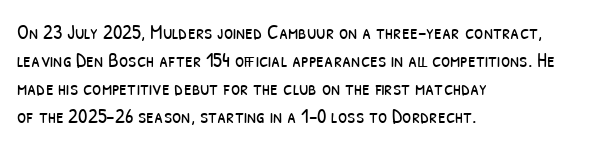
Letter spacing: default. Only glyphs here, with clear space below each row. The compositor pushed each line to the left boundary. The face looks like a standard text weight, possibly lighter. The rendering uses a moderate line-height, typical for paragraphs.
